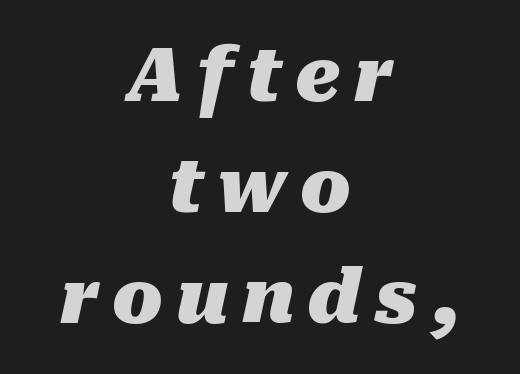
The image shows 74 px heavy type, italic (leaning right); set centered, normal line spacing (1.5x), not underlined; medium stroke contrast and a medium x-height.
